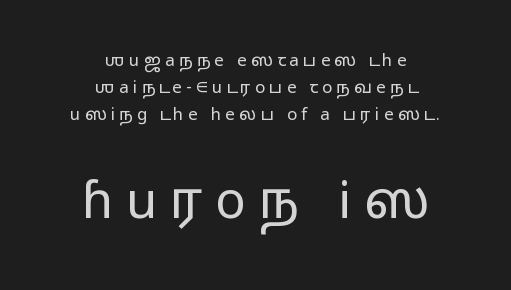
{"serif": "no", "italic": "no", "bold": "no", "weight": "light", "width": "wide", "stroke_contrast": "low", "x_height": "medium", "monospaced": "no", "underline": "no", "align": "center", "line_spacing": "normal", "line_spacing_ratio": 1.58, "letter_spacing": "wide", "letter_spacing_em": 0.25, "larger_block": "second", "size_ratio": 3.0, "glyph_px": 51}
